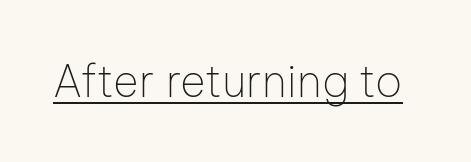
{"serif": "no", "italic": "no", "bold": "no", "weight": "thin", "width": "normal", "stroke_contrast": "low", "x_height": "medium", "monospaced": "no", "underline": "yes", "letter_spacing": "normal", "letter_spacing_em": 0.0, "glyph_px": 44}
